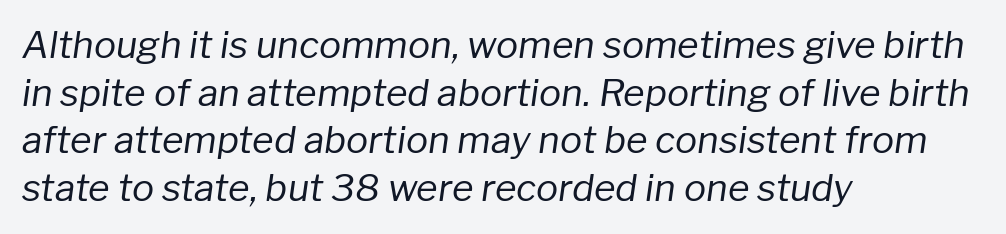
Glance below the letters and you will spot only blank space. Does extra space separate the letters? No, they use regular spacing. Compared with ordinary roman type, these characters are visibly tilted. The font is comparable to plain body text, perhaps lighter. Character widths vary here, with narrow letters taking less room than wide ones.
